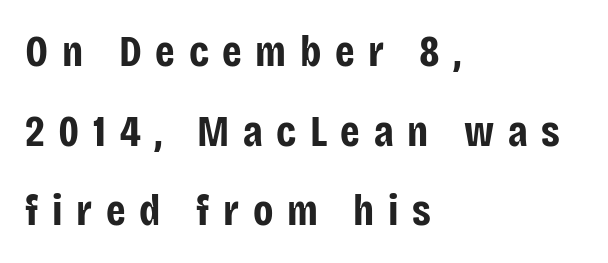
{"serif": "no", "italic": "no", "bold": "yes", "weight": "bold", "width": "condensed", "stroke_contrast": "low", "x_height": "large", "monospaced": "no", "underline": "no", "align": "left", "line_spacing_ratio": 1.81, "letter_spacing": "wide", "letter_spacing_em": 0.31, "glyph_px": 44}
